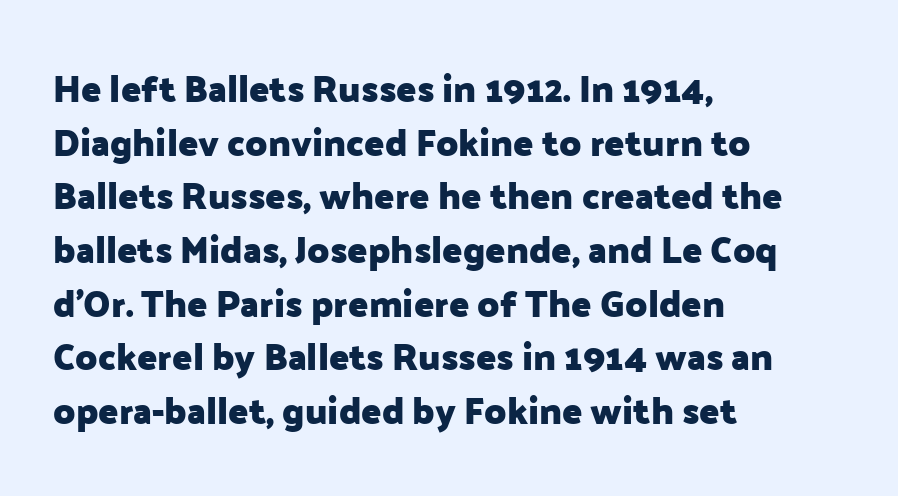
Q: Is the text bold? A: Yes.
Q: Is the text italic (slanted)? A: No, it is upright.
Q: Is the typeface a serif or a sans-serif typeface? A: Sans-serif.
Q: Is the text underlined? A: No.
Q: How is the paragraph aligned? A: Left-aligned.
Q: Is the spacing between letters normal or unusually wide? A: Normal.
Q: Is the spacing between lines tight, normal or loose? A: Normal.
Q: Width (condensed, normal, or wide)? A: Normal.
Q: Stroke contrast? A: Low.
Q: x-height? A: Medium.
Q: Monospaced? A: No.
